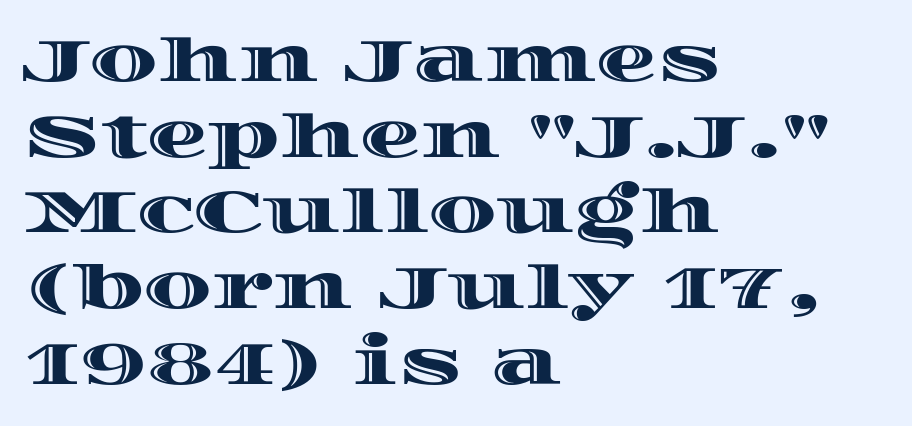
What stands out about the letter spacing? Nothing — it is the standard amount. Alignment: flush left. The passage shown is typed in a proportional face where columns would drift. Bare-footed words on every line.
